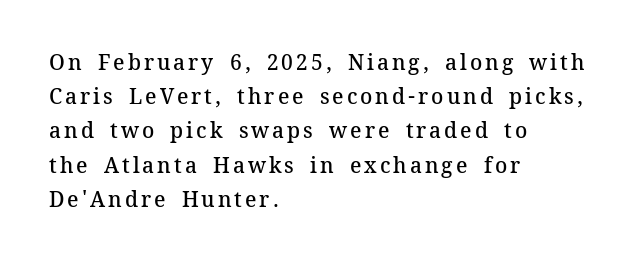
Q: Is the text bold? A: Semi-bold.
Q: Is the text italic (slanted)? A: No, it is upright.
Q: Is the text underlined? A: No.
Q: How is the paragraph aligned? A: Left-aligned.
Q: Is the spacing between lines tight, normal or loose? A: Normal.
